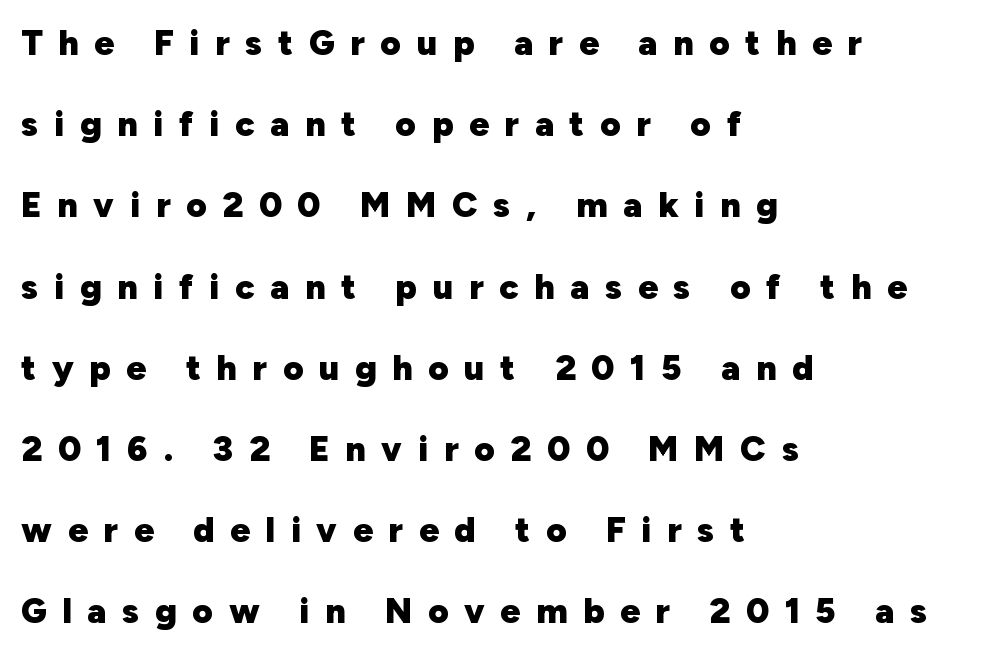
{"serif": "no", "italic": "no", "bold": "yes", "weight": "heavy", "width": "normal", "stroke_contrast": "low", "x_height": "medium", "monospaced": "no", "underline": "no", "align": "left", "line_spacing": "loose", "line_spacing_ratio": 2.32, "letter_spacing": "wide", "letter_spacing_em": 0.45, "glyph_px": 35}
